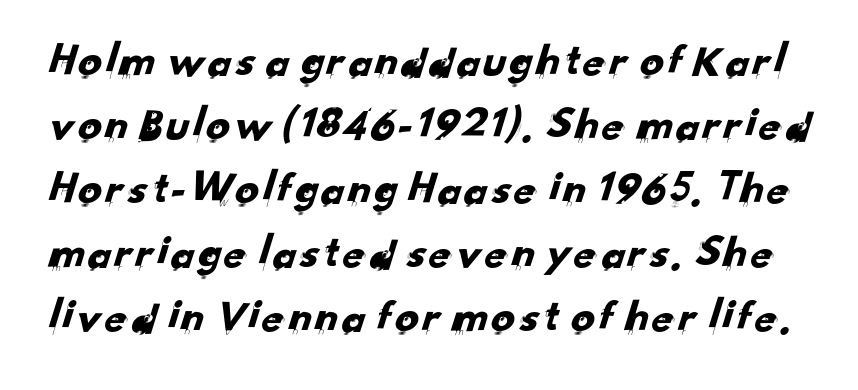
The image shows 47 px sans-serif type; set normal line spacing (1.36x), normal letter spacing, not underlined; low stroke contrast and a small x-height.
